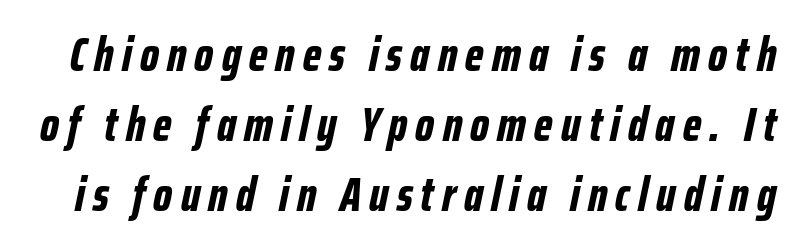
The characters look thick and weighty, a clear bold. If you measured baseline to baseline, you'd find a middling distance. The font's italic variant was chosen for this text. You could not count columns in this text — the font is proportionally spaced. This rendering features lettering with no underline.
